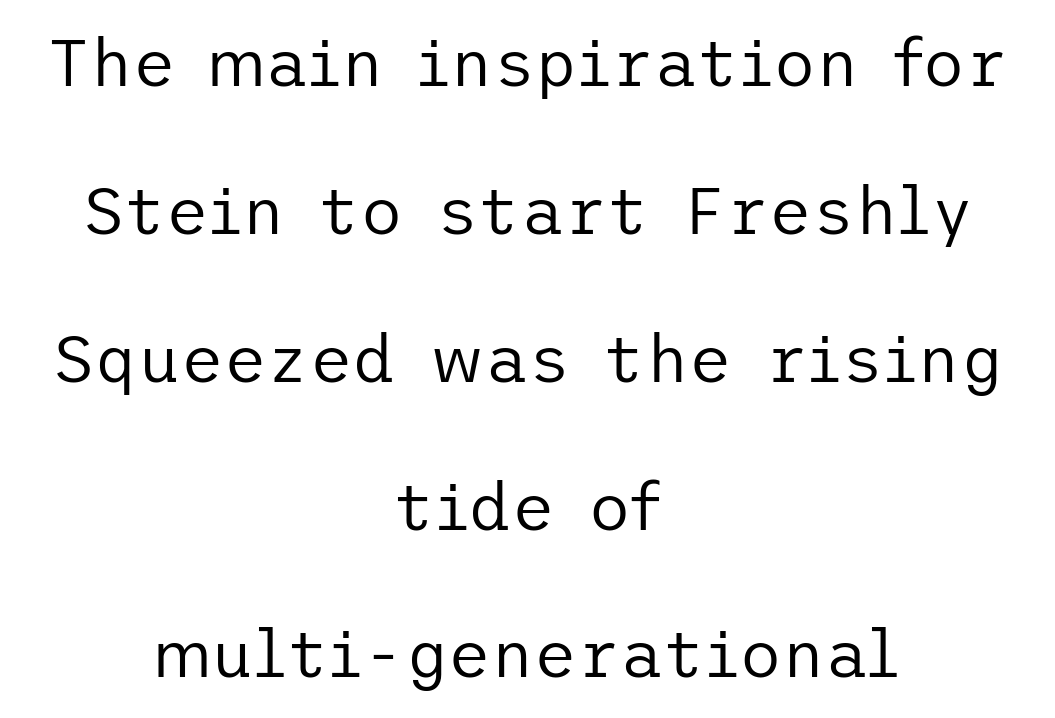
The image shows 66 px regular-weight sans-serif type, upright; set centered, loose line spacing (2.24x), normal letter spacing, not underlined; low stroke contrast and a medium x-height.
